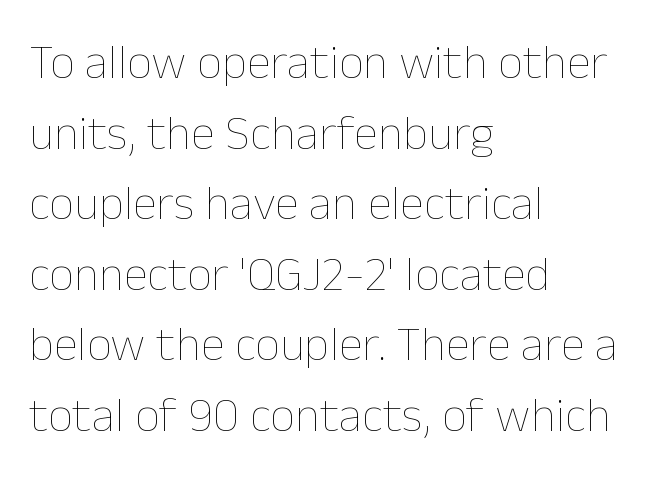
Q: Is the text bold? A: No.
Q: Is the text italic (slanted)? A: No, it is upright.
Q: Is the text underlined? A: No.
Q: How is the paragraph aligned? A: Left-aligned.
Q: Is the spacing between letters normal or unusually wide? A: Normal.
Q: Is the spacing between lines tight, normal or loose? A: Normal.
Q: Width (condensed, normal, or wide)? A: Normal.
Q: Stroke contrast? A: Low.
Q: x-height? A: Medium.
Q: Monospaced? A: No.
